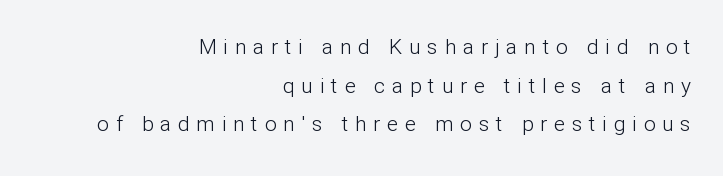
The image shows 21 px text type, upright; set right-aligned, line spacing 1.84x, unusually wide letter spacing (+0.32 em), not underlined.
